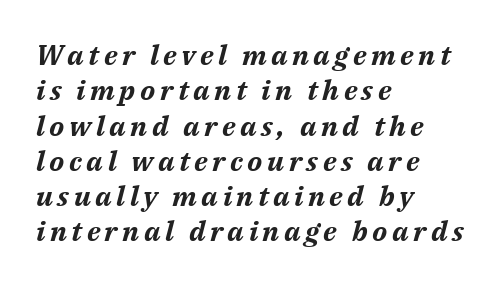
Q: Is the text bold? A: Yes.
Q: Is the text italic (slanted)? A: Yes, it leans right by about 14 degrees.
Q: Is the text underlined? A: No.
Q: How is the paragraph aligned? A: Left-aligned.
Q: Is the spacing between lines tight, normal or loose? A: Normal.
Q: Width (condensed, normal, or wide)? A: Normal.
Q: Stroke contrast? A: Medium.
Q: x-height? A: Medium.
Q: Monospaced? A: No.
